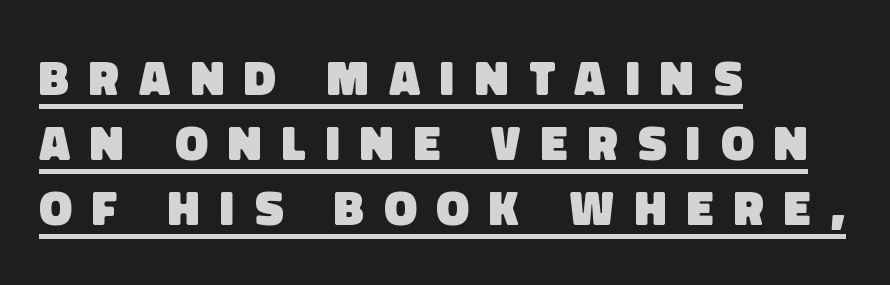
{"serif": "no", "bold": "yes", "weight": "heavy", "width": "normal", "stroke_contrast": "low", "x_height": "large", "monospaced": "no", "underline": "yes", "align": "left", "line_spacing": "normal", "line_spacing_ratio": 1.33, "letter_spacing": "wide", "letter_spacing_em": 0.41, "glyph_px": 49}
